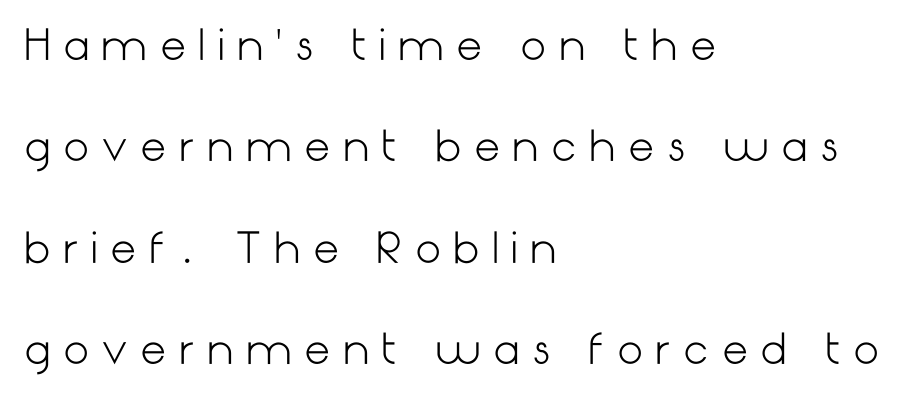
Underline: absent. You can tell from the bare stems that sans-serif type was used. Does the lettering tilt? It doesn't — this is upright. The typeface has the unassuming heft of standard copy or less. Left-aligned paragraph, ragged on the right.
